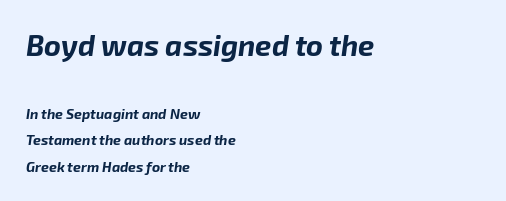
The image shows 29 px bold type, italic (leaning right); set left-aligned, line spacing 1.89x, normal letter spacing, not underlined; the first (top) block is 2.07x larger; low stroke contrast and a medium x-height.
